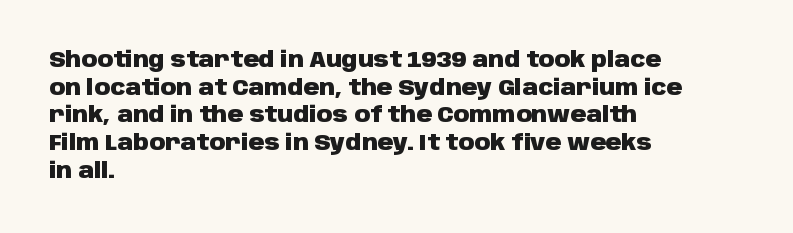
{"italic": "no", "bold": "yes", "underline": "no", "align": "left", "line_spacing": "normal", "line_spacing_ratio": 1.26, "letter_spacing": "normal", "letter_spacing_em": 0.0, "glyph_px": 22}
